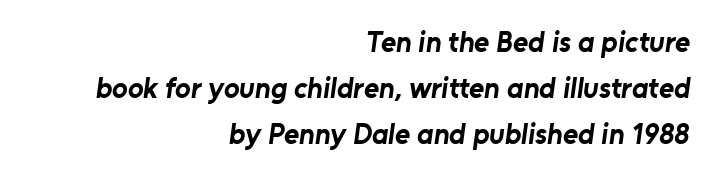
The designer went with a sans here, leaving each stem footless. Caption: multi-line text, flush right, ragged left. The area under the type is left untouched. Standard letterfit; no display-style spreading of the glyphs.
